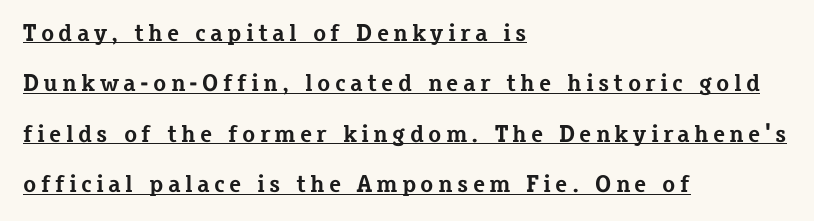
{"italic": "no", "bold": "yes", "underline": "yes", "align": "left", "line_spacing": "loose", "line_spacing_ratio": 2.1, "glyph_px": 24}
